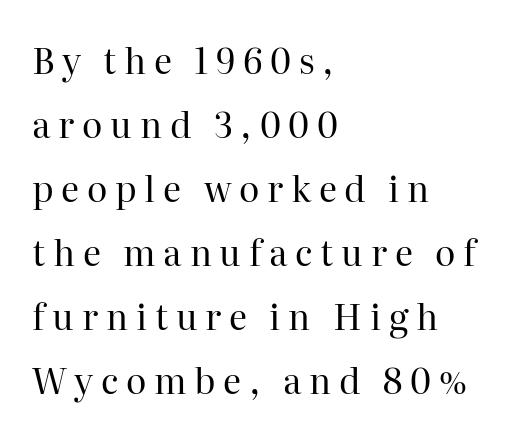
{"serif": "yes", "italic": "no", "bold": "no", "weight": "regular", "width": "normal", "stroke_contrast": "high", "x_height": "medium", "monospaced": "no", "underline": "no", "align": "left", "line_spacing_ratio": 1.83, "letter_spacing": "wide", "letter_spacing_em": 0.22, "glyph_px": 35}
